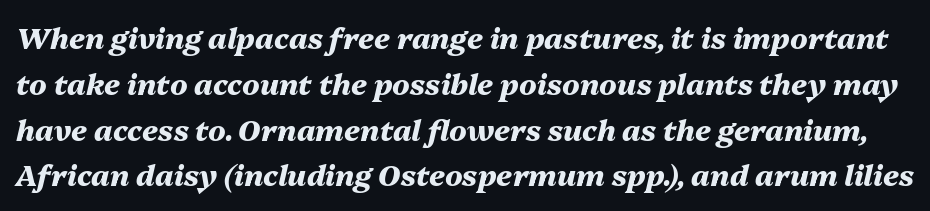
Q: Is the text bold? A: Yes.
Q: Is the text italic (slanted)? A: Yes, it leans right by about 13 degrees.
Q: Is the text underlined? A: No.
Q: Is the spacing between letters normal or unusually wide? A: Normal.
Q: Is the spacing between lines tight, normal or loose? A: Normal.
Q: Width (condensed, normal, or wide)? A: Normal.
Q: Stroke contrast? A: Medium.
Q: x-height? A: Medium.
Q: Monospaced? A: No.
